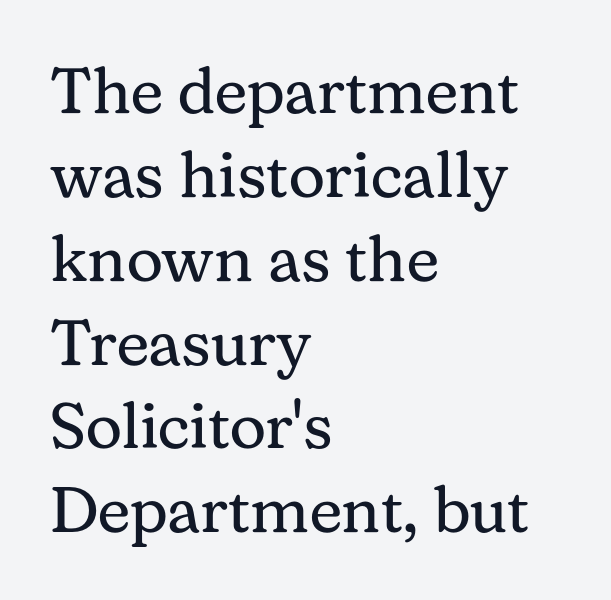
{"serif": "yes", "italic": "no", "bold": "no", "weight": "regular", "width": "normal", "stroke_contrast": "medium", "x_height": "medium", "monospaced": "no", "underline": "no", "align": "left", "line_spacing": "normal", "line_spacing_ratio": 1.31, "letter_spacing": "normal", "letter_spacing_em": 0.0, "glyph_px": 64}
